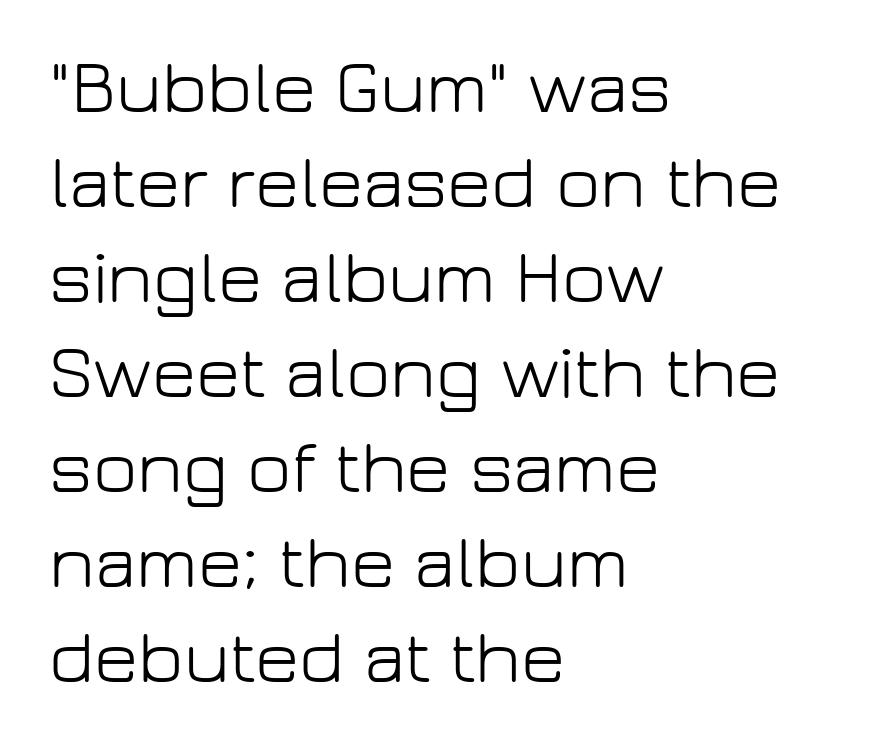
A bare baseline throughout the passage. In terms of letterform style, serifs are entirely absent. Here the glyphs are tracked normally, forming tight word shapes. Every stem runs plumb, perpendicular to the baseline. Does the copy run flush right? No — it runs flush left.
